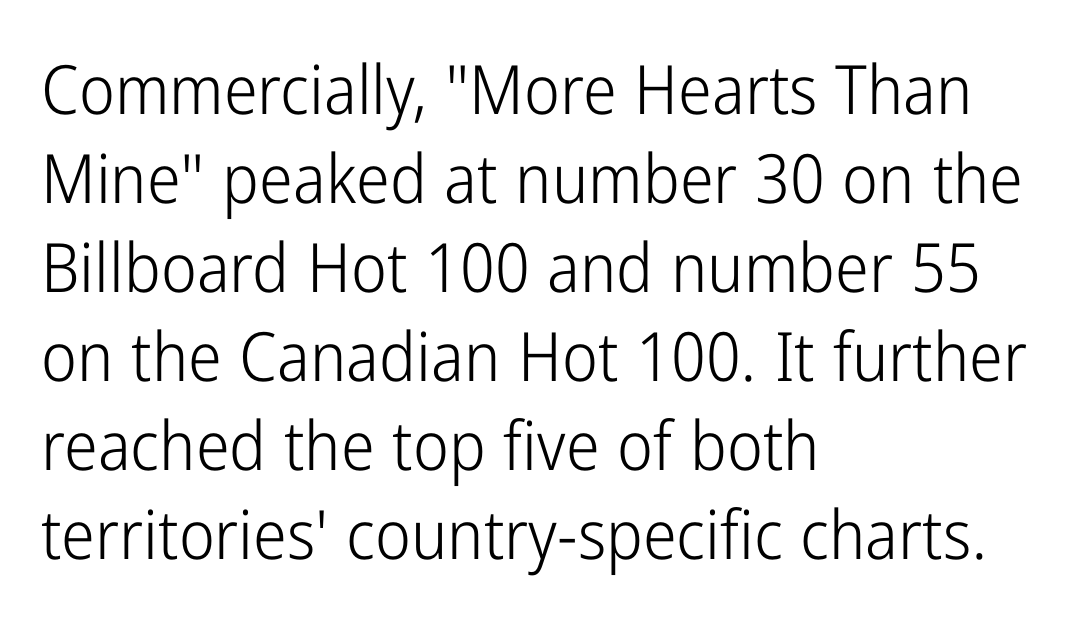
{"serif": "no", "italic": "no", "bold": "no", "weight": "light", "width": "condensed", "stroke_contrast": "low", "x_height": "medium", "monospaced": "no", "underline": "no", "align": "left", "line_spacing": "normal", "line_spacing_ratio": 1.31, "letter_spacing": "normal", "letter_spacing_em": 0.0, "glyph_px": 68}
